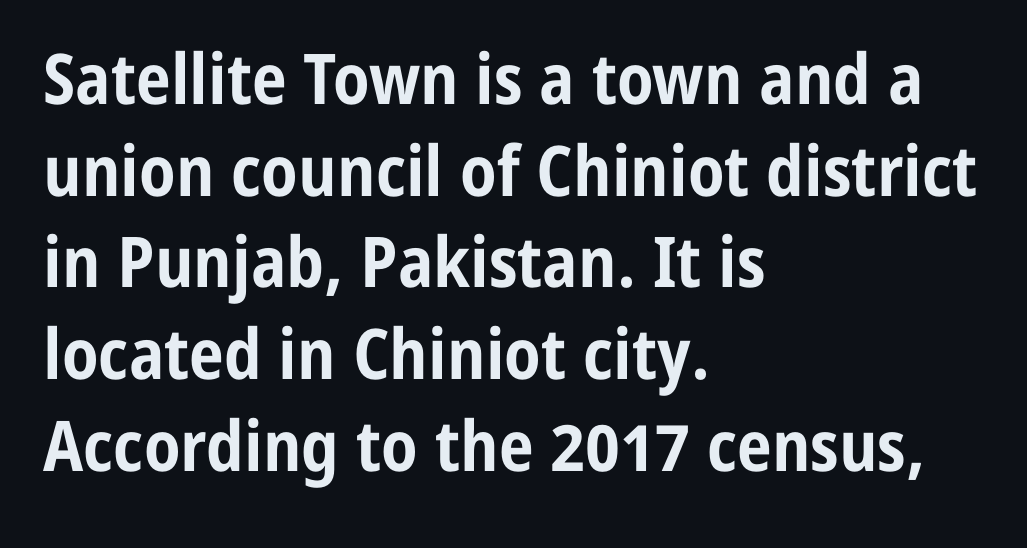
Serifs: no, the terminals of the letterforms are clean. Here the designer chose a conventional face with non-uniform glyph widths. Characters remain perfectly vertical along every line. Casual observation: everything's shoved over to the left. Its strokes are broad and dark, the hallmark of bold type.
